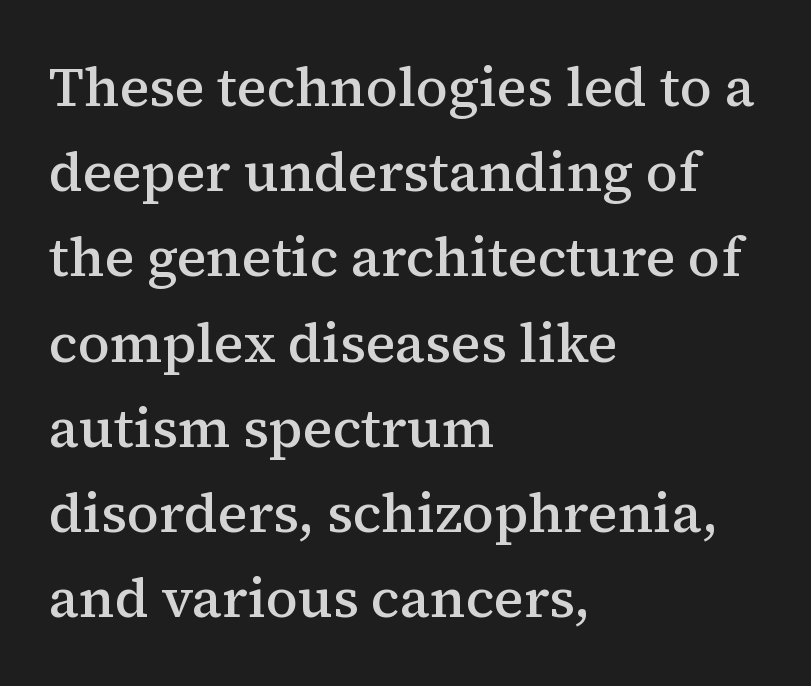
The image shows 55 px semibold serif type, upright; set left-aligned, normal line spacing (1.55x), normal letter spacing, not underlined; medium stroke contrast and a medium x-height.
